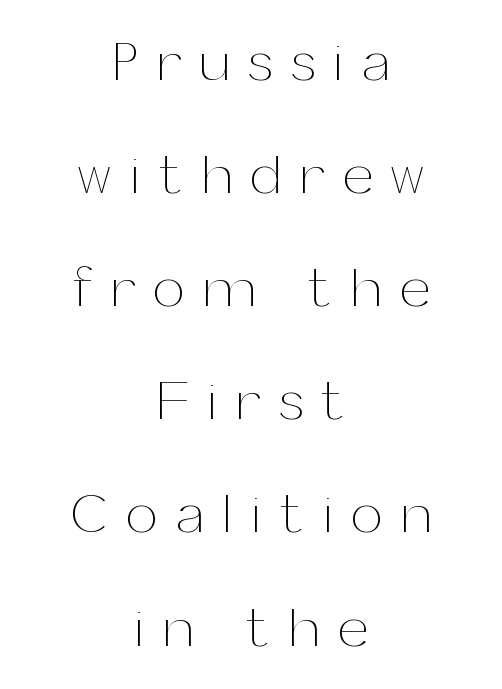
The passage shown is not underscored anywhere. Looks like regular typesetting: each glyph gets only the width it needs. Summary of vertical rhythm: relaxed, with wide interline spacing. The rendering positions every line midway between the sides.
